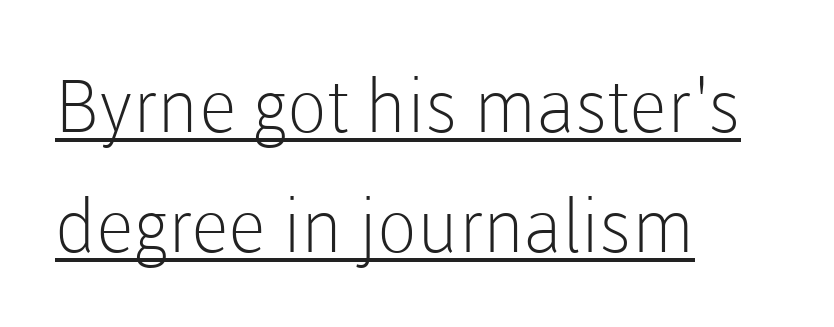
The rendering uses natural spacing where letterforms have individual widths. Like a heading marked for emphasis, these lines bear an underscore. One-word summary of the alignment: left. The face looks like a standard text weight, possibly lighter.
